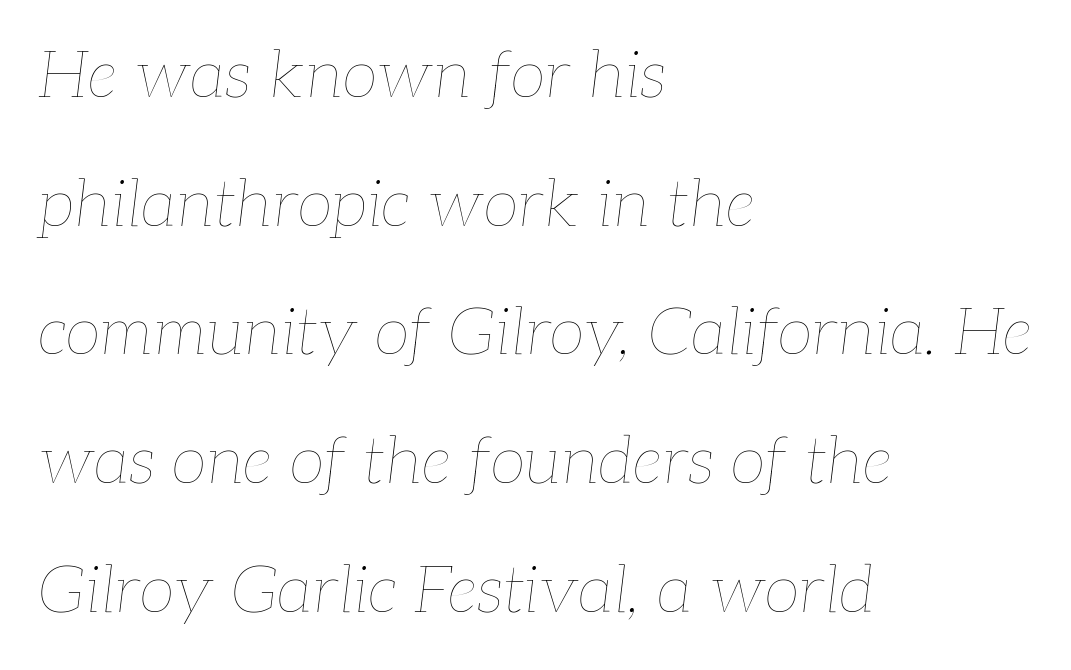
{"italic": "yes", "lean": "right", "slant_degrees": 7, "bold": "no", "weight": "thin", "width": "normal", "stroke_contrast": "low", "x_height": "medium", "monospaced": "no", "underline": "no", "align": "left", "line_spacing": "loose", "line_spacing_ratio": 1.98, "letter_spacing": "normal", "letter_spacing_em": 0.0, "glyph_px": 65}
